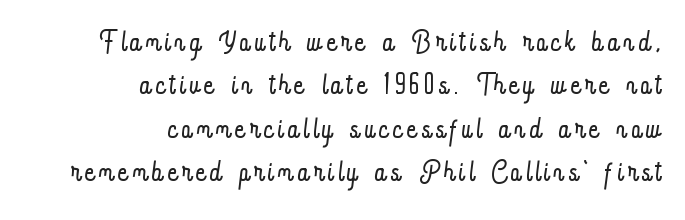
{"bold": "no", "weight": "light", "width": "condensed", "stroke_contrast": "low", "x_height": "small", "monospaced": "no", "underline": "no", "align": "right", "line_spacing": "tight", "line_spacing_ratio": 1.11, "glyph_px": 39}
